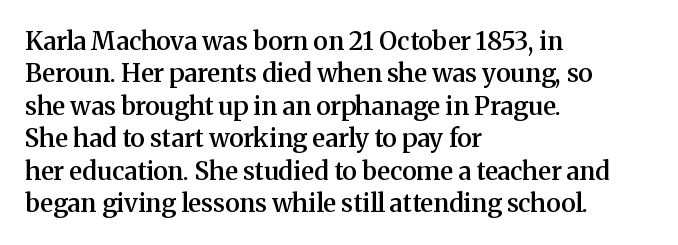
The image shows 25 px text type, upright; set left-aligned, normal line spacing (1.3x), normal letter spacing, not underlined.
